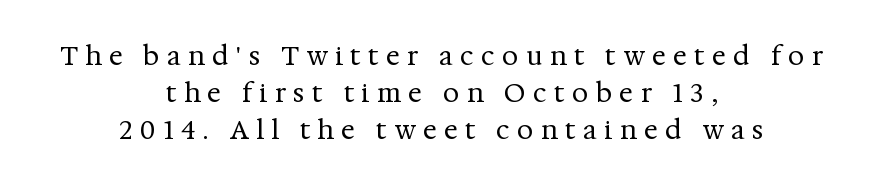
Q: Is the text bold? A: No.
Q: Is the text italic (slanted)? A: No, it is upright.
Q: Is the text underlined? A: No.
Q: How is the paragraph aligned? A: Centered.
Q: Is the spacing between letters normal or unusually wide? A: Unusually wide.
Q: Is the spacing between lines tight, normal or loose? A: Normal.
